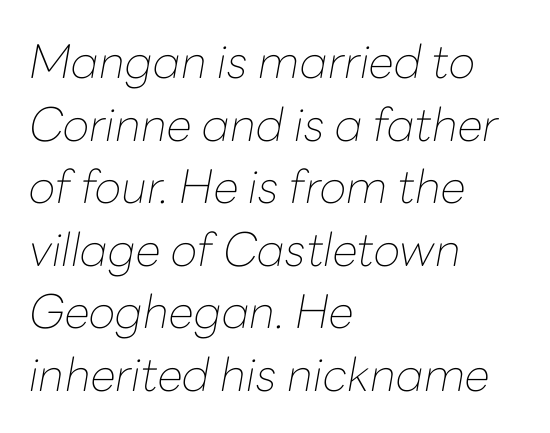
Q: Is the text bold? A: No.
Q: Is the text italic (slanted)? A: Yes, it leans right by about 10 degrees.
Q: Is the text underlined? A: No.
Q: How is the paragraph aligned? A: Left-aligned.
Q: Is the spacing between letters normal or unusually wide? A: Normal.
Q: Is the spacing between lines tight, normal or loose? A: Normal.
Q: Width (condensed, normal, or wide)? A: Normal.
Q: Stroke contrast? A: Low.
Q: x-height? A: Medium.
Q: Monospaced? A: No.
